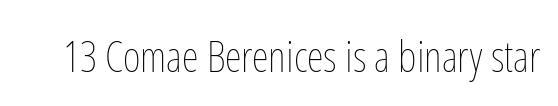
Q: Is the text bold? A: No.
Q: Is the text italic (slanted)? A: No, it is upright.
Q: Is the text underlined? A: No.
Q: Is the spacing between letters normal or unusually wide? A: Normal.
Q: Width (condensed, normal, or wide)? A: Condensed.
Q: Stroke contrast? A: Low.
Q: x-height? A: Medium.
Q: Monospaced? A: No.
